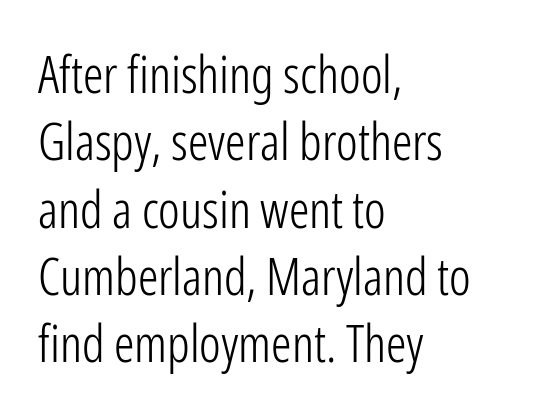
The space between consecutive lines is moderate. This sample is left-justified, so line endings fall wherever the words run out. A light-to-regular cut is what we see here. Beneath every word, the page is bare. Look at the bottom of the vertical strokes: they stop flat, with no serifs.
